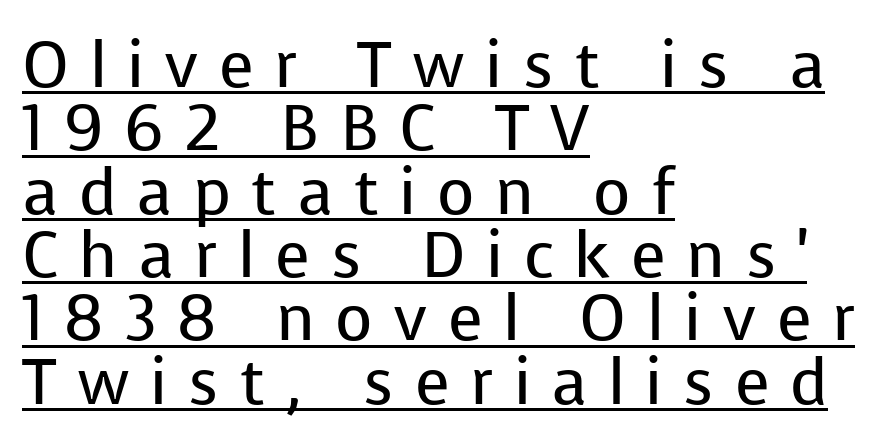
Q: Is the text bold? A: No.
Q: Is the text italic (slanted)? A: No, it is upright.
Q: Is the typeface a serif or a sans-serif typeface? A: Sans-serif.
Q: Is the text underlined? A: Yes.
Q: How is the paragraph aligned? A: Left-aligned.
Q: Is the spacing between letters normal or unusually wide? A: Unusually wide.
Q: Is the spacing between lines tight, normal or loose? A: Tight.
Q: Width (condensed, normal, or wide)? A: Normal.
Q: Stroke contrast? A: Low.
Q: x-height? A: Medium.
Q: Monospaced? A: No.
